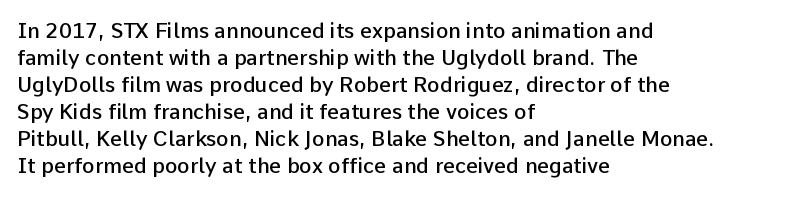
The image shows 21 px text type, upright; set left-aligned, normal line spacing (1.29x), normal letter spacing, not underlined.
